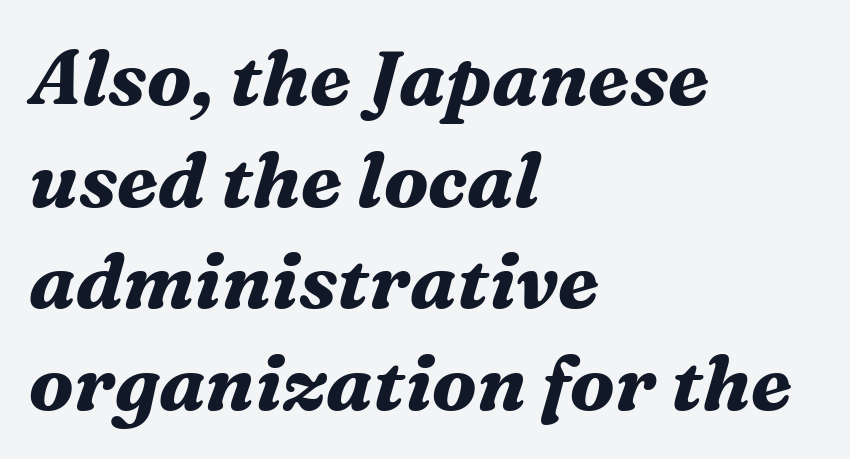
{"serif": "yes", "italic": "yes", "lean": "right", "slant_degrees": 16, "bold": "yes", "weight": "bold", "width": "normal", "stroke_contrast": "medium", "x_height": "medium", "monospaced": "no", "underline": "no", "align": "left", "line_spacing": "normal", "line_spacing_ratio": 1.32, "letter_spacing": "normal", "letter_spacing_em": 0.0, "glyph_px": 77}
